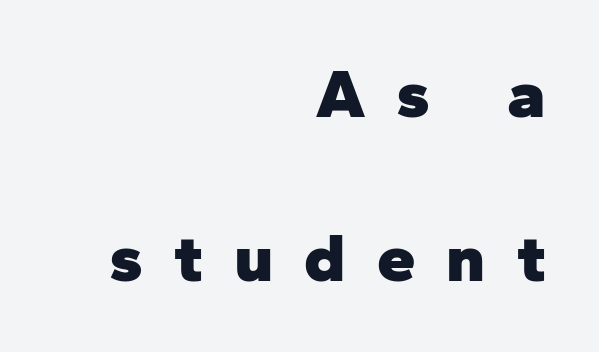
Q: Is the text bold? A: Yes.
Q: Is the text italic (slanted)? A: No, it is upright.
Q: Is the typeface a serif or a sans-serif typeface? A: Sans-serif.
Q: Is the text underlined? A: No.
Q: How is the paragraph aligned? A: Right-aligned.
Q: Is the spacing between letters normal or unusually wide? A: Unusually wide.
Q: Is the spacing between lines tight, normal or loose? A: Loose.
Q: Width (condensed, normal, or wide)? A: Normal.
Q: Stroke contrast? A: Low.
Q: x-height? A: Medium.
Q: Monospaced? A: No.
